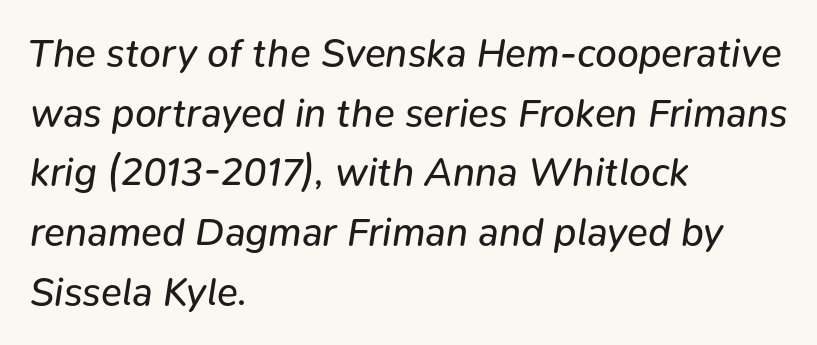
Q: Is the text bold? A: No.
Q: Is the text italic (slanted)? A: Yes, it leans right by about 9 degrees.
Q: Is the text underlined? A: No.
Q: How is the paragraph aligned? A: Left-aligned.
Q: Is the spacing between letters normal or unusually wide? A: Normal.
Q: Is the spacing between lines tight, normal or loose? A: Normal.
Q: Width (condensed, normal, or wide)? A: Normal.
Q: Stroke contrast? A: Low.
Q: x-height? A: Medium.
Q: Monospaced? A: No.
